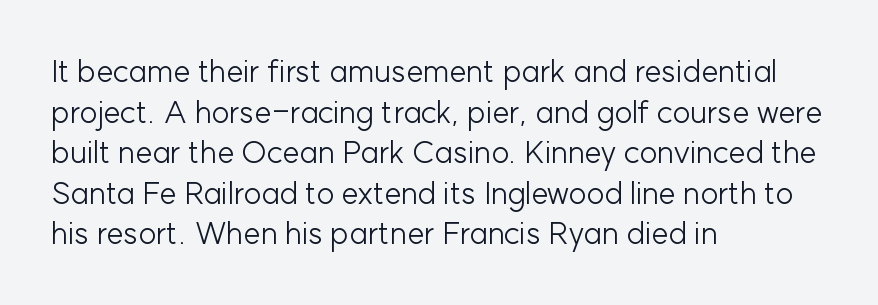
To sum up the face: it is a sans, with no serifs. Tracking value appears to be zero — textbook default spacing. Unbolded letterforms with no extra heft. Here the designer chose a conventional face with non-uniform glyph widths.
